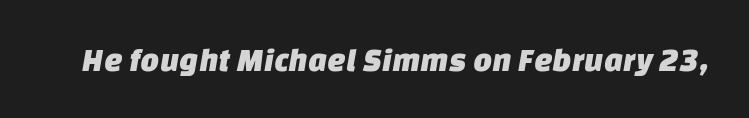
Only glyphs here, with clear space below each row. Letter spacing: default. Letterform terminals end flat and unadorned throughout the passage. These lines are rendered in a variable-pitch font.
